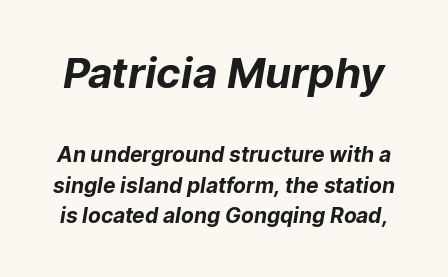
The rows are spaced the way most documents space them. Heft: maximum for text — a bold. Varying glyph widths throughout — classic text-font behaviour. The face used here is rendered with its standard letterfit.
